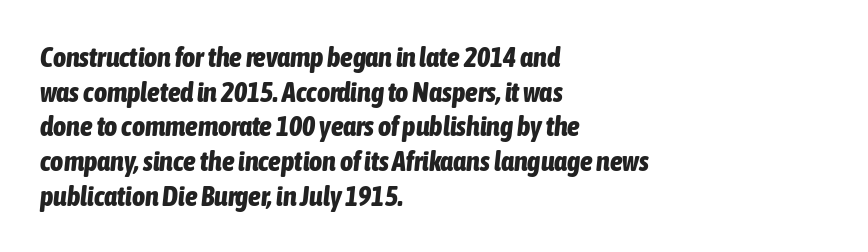
This sample has the flowing, uneven cadence of proportional lettering. It's the slanting kind of type. Lines of text with bare space underneath. The ragged edge is on the right, which tells us the setting is flush left.
